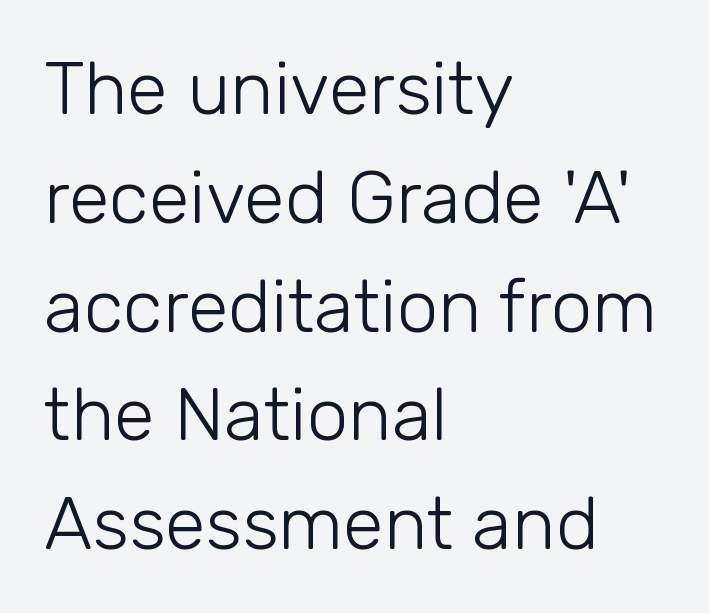
Q: Is the text bold? A: No.
Q: Is the text italic (slanted)? A: No, it is upright.
Q: Is the typeface a serif or a sans-serif typeface? A: Sans-serif.
Q: Is the text underlined? A: No.
Q: How is the paragraph aligned? A: Left-aligned.
Q: Is the spacing between letters normal or unusually wide? A: Normal.
Q: Is the spacing between lines tight, normal or loose? A: Normal.
Q: Width (condensed, normal, or wide)? A: Normal.
Q: Stroke contrast? A: Low.
Q: x-height? A: Medium.
Q: Monospaced? A: No.
